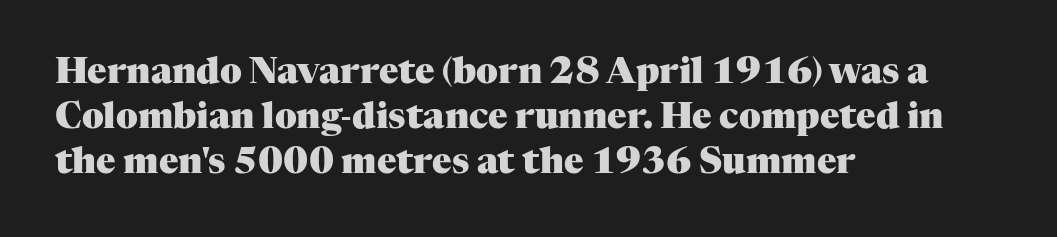
The strip under each line holds only bare page. The passage shown stacks its lines at a standard gap. This sample uses a serif face. Ascenders rise straight up at ninety degrees.
